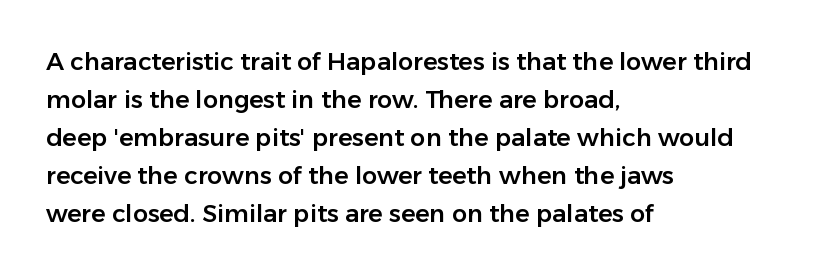
The specimen omits any rule beneath the text block's lines. Alignment: flush left. Italic? Not at all — the glyphs are vertical. The lines sit at an ordinary, default distance from one another. You could call the tracking neutral — neither tight nor loose.
